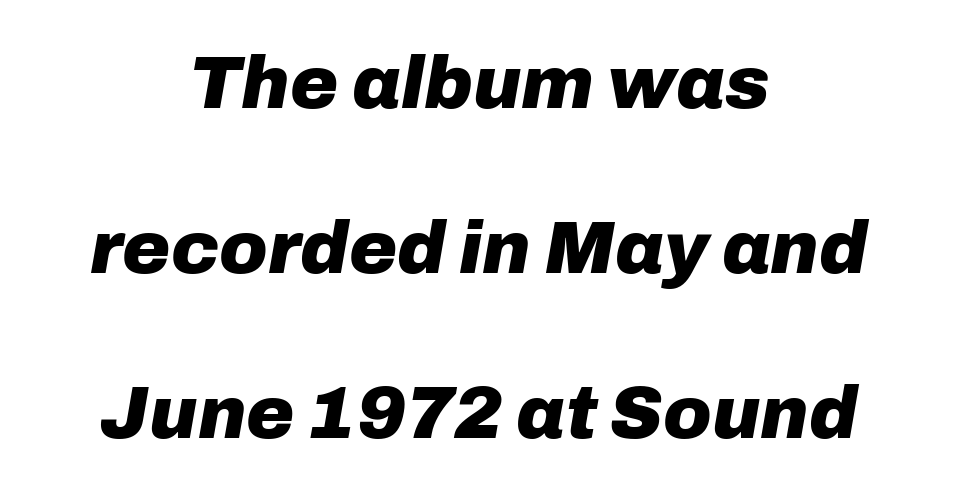
The tracking reads as untouched default to a designer's eye. Just letters on the line, the space beneath them empty. Stroke thickness is high; the sample reads as a true bold. Leading: increased. Character widths vary here, with narrow letters taking less room than wide ones. In terms of posture, this sample is oblique.
